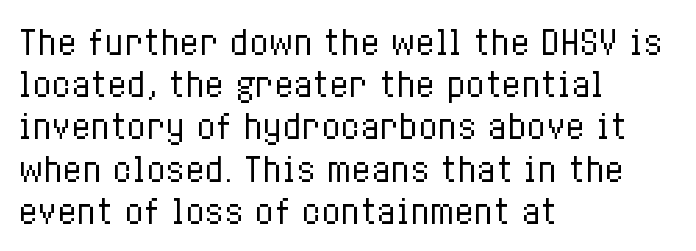
The image shows 32 px regular-weight, condensed type, upright; set left-aligned, normal line spacing (1.32x), normal letter spacing, not underlined; low stroke contrast and a medium x-height.
